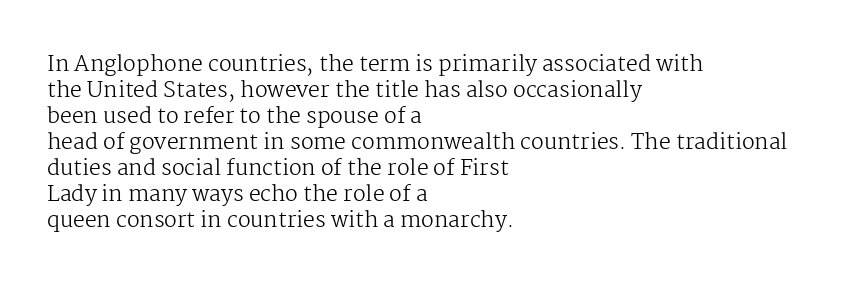
{"italic": "no", "bold": "no", "underline": "no", "align": "left", "line_spacing_ratio": 1.24, "letter_spacing": "normal", "letter_spacing_em": 0.0, "glyph_px": 21}
